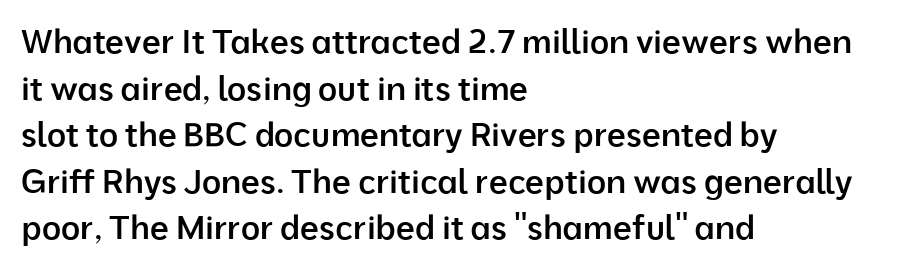
A somewhat darkened texture: the type is semibold rather than bold. Nope, not italic — everything's standing straight. Whoever set this chose a conventional vertical rhythm. The lines are quadded left. Bare-footed words on every line.
